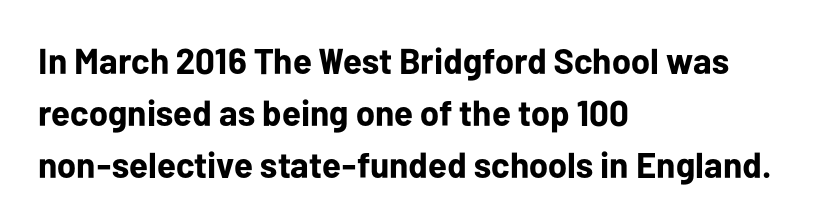
Q: Is the text bold? A: Yes.
Q: Is the text italic (slanted)? A: No, it is upright.
Q: Is the typeface a serif or a sans-serif typeface? A: Sans-serif.
Q: Is the text underlined? A: No.
Q: How is the paragraph aligned? A: Left-aligned.
Q: Is the spacing between letters normal or unusually wide? A: Normal.
Q: Is the spacing between lines tight, normal or loose? A: Normal.
Q: Width (condensed, normal, or wide)? A: Normal.
Q: Stroke contrast? A: Low.
Q: x-height? A: Medium.
Q: Monospaced? A: No.
